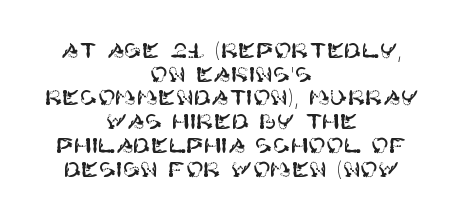
The image shows 21 px text type, upright; set centered, tight line spacing (1.13x), normal letter spacing, not underlined.
